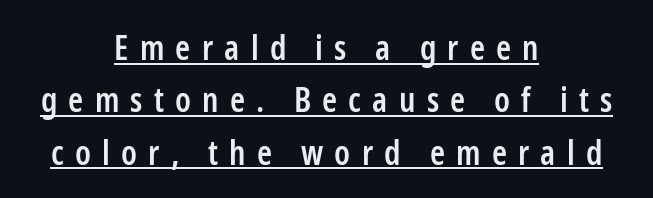
Is the block centered? Yes — each line is placed symmetrically about the middle. Weight: semibold (demi). The rows are spaced the way most documents space them. In terms of posture, this sample is upright. The rendering shows plain stroke endings on the letterforms — a sans-serif design.
